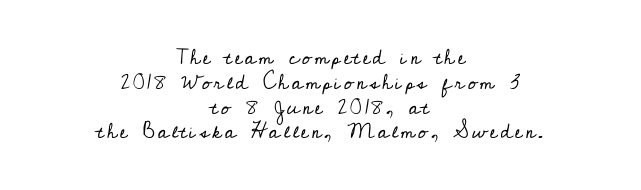
{"bold": "no", "underline": "no", "align": "center", "line_spacing_ratio": 1.18, "glyph_px": 21}
